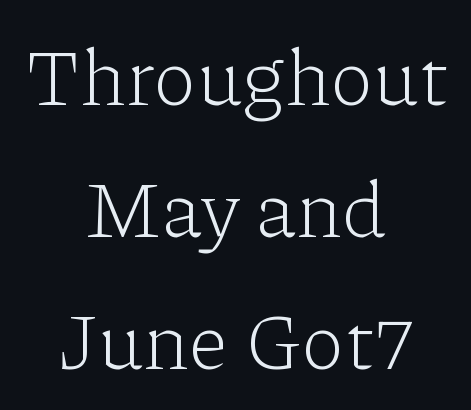
{"serif": "yes", "italic": "no", "bold": "no", "weight": "light", "width": "normal", "stroke_contrast": "low", "x_height": "medium", "monospaced": "no", "underline": "no", "align": "center", "line_spacing": "normal", "line_spacing_ratio": 1.65, "letter_spacing": "normal", "letter_spacing_em": 0.0, "glyph_px": 80}
